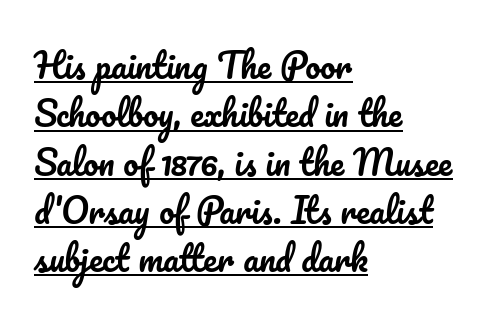
{"width": "normal", "stroke_contrast": "low", "x_height": "small", "monospaced": "no", "underline": "yes", "align": "left", "line_spacing": "normal", "line_spacing_ratio": 1.42, "letter_spacing": "normal", "letter_spacing_em": 0.0, "glyph_px": 34}
